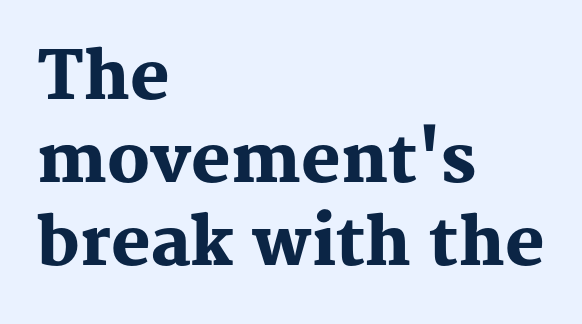
Interline gaps are of average width in this sample. Weight: bold. A typesetter would mark this as roman, not italic. Does the type have serifs? Yes, each stem ends in a small foot.
